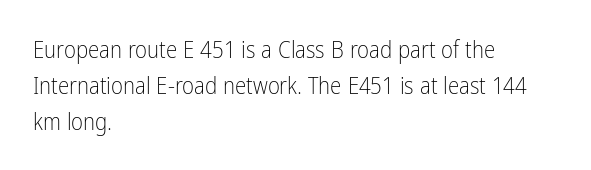
The foot of each line stays bare and open. It's the straight-up-and-down kind of type. The gaps between neighbouring characters are ordinary and unremarkable. A normal amount of white space separates one row of letters from the next. Typeset ragged right — the left edge is the straight one. Is the stroke heavy? The answer is a plain regular-or-lighter.
